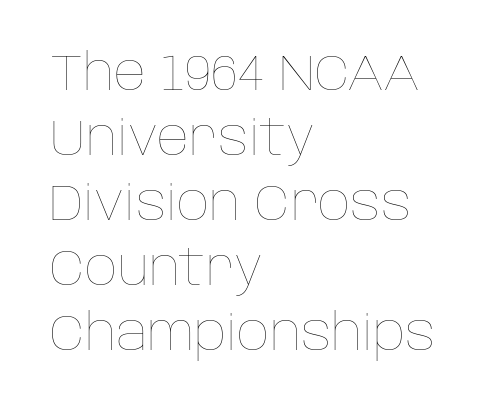
No heavy texture on the line: the type isn't bold. Posture: straight, roman, zero tilt. The lines are quadded left. Each row of text sits above clean, open space. Students, note that the glyphs here touch the page at normal intervals.
